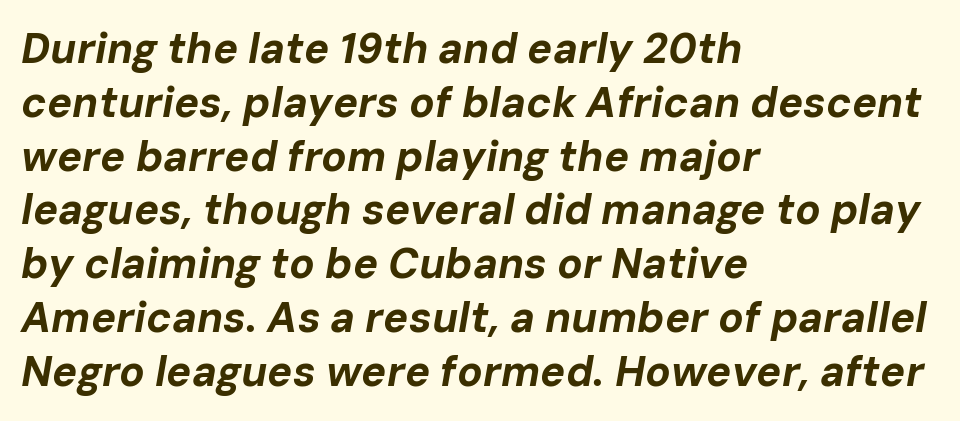
The image shows 42 px bold type, italic (leaning right); set left-aligned, normal line spacing (1.28x), normal letter spacing, not underlined; low stroke contrast and a medium x-height.
